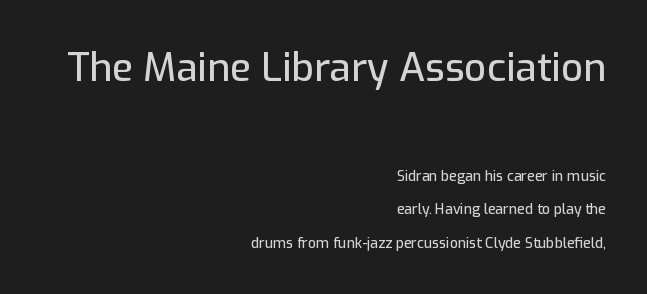
{"serif": "no", "italic": "no", "width": "normal", "stroke_contrast": "low", "x_height": "medium", "monospaced": "no", "underline": "no", "align": "right", "line_spacing": "loose", "line_spacing_ratio": 2.4, "letter_spacing": "normal", "letter_spacing_em": 0.0, "larger_block": "first", "size_ratio": 2.79, "glyph_px": 39}
